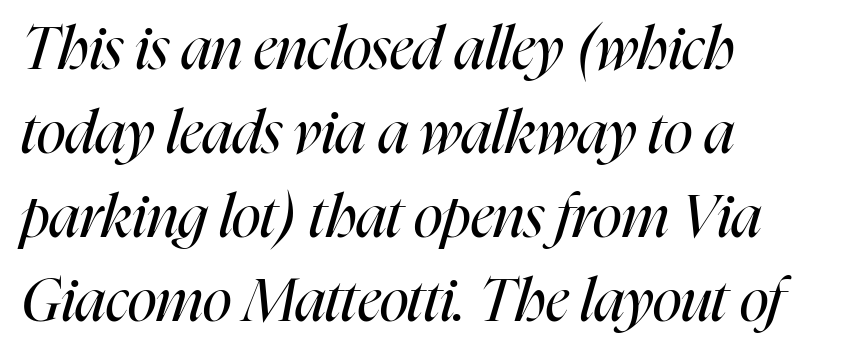
{"italic": "yes", "lean": "right", "slant_degrees": 16, "bold": "no", "weight": "regular", "width": "condensed", "stroke_contrast": "high", "x_height": "medium", "monospaced": "no", "underline": "no", "align": "left", "line_spacing": "normal", "line_spacing_ratio": 1.4, "letter_spacing": "normal", "letter_spacing_em": 0.0, "glyph_px": 60}
